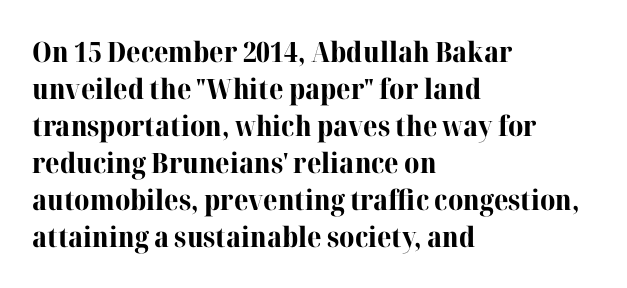
{"serif": "yes", "italic": "no", "bold": "yes", "weight": "bold", "width": "normal", "stroke_contrast": "high", "x_height": "medium", "monospaced": "no", "underline": "no", "align": "left", "line_spacing": "normal", "line_spacing_ratio": 1.32, "letter_spacing": "normal", "letter_spacing_em": 0.0, "glyph_px": 28}
